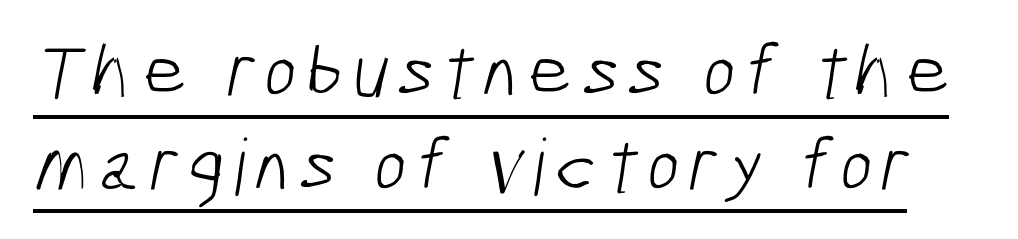
Q: Is the text bold? A: No.
Q: Is the typeface a serif or a sans-serif typeface? A: Sans-serif.
Q: Is the text underlined? A: Yes.
Q: Width (condensed, normal, or wide)? A: Condensed.
Q: Stroke contrast? A: Low.
Q: x-height? A: Medium.
Q: Monospaced? A: No.
